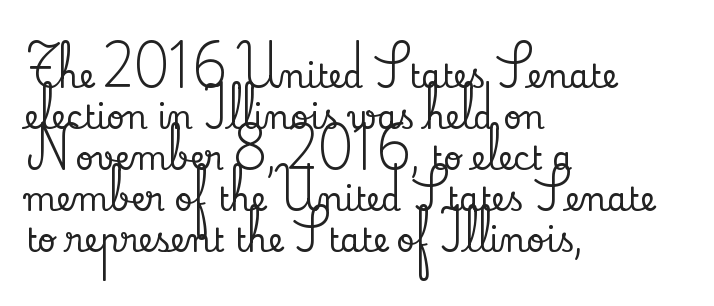
The horizontal fit of the characters is conventional and even. Character widths vary here, with narrow letters taking less room than wide ones. You can tell from the footed stems that serif type was used. A typesetter would call this leading conventional body-copy spacing. This sample is left-justified, so line endings fall wherever the words run out. Ascenders rise straight up at ninety degrees.
